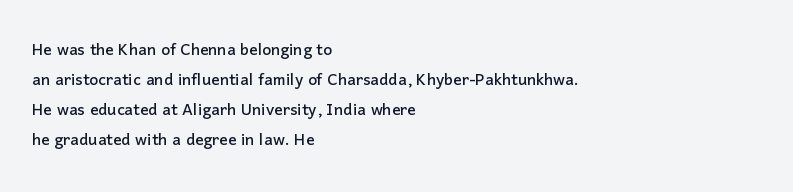
The image shows 21 px text type, upright; set left-aligned, normal line spacing (1.43x), normal letter spacing, not underlined.
